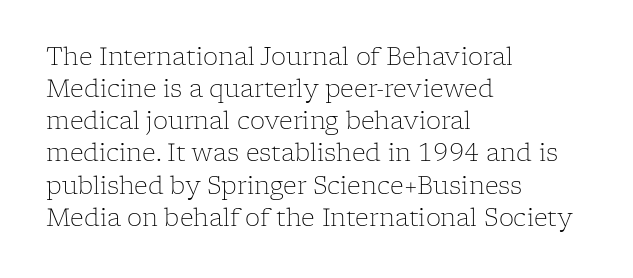
The image shows 24 px text type, upright; set left-aligned, normal line spacing (1.34x), normal letter spacing, not underlined.
